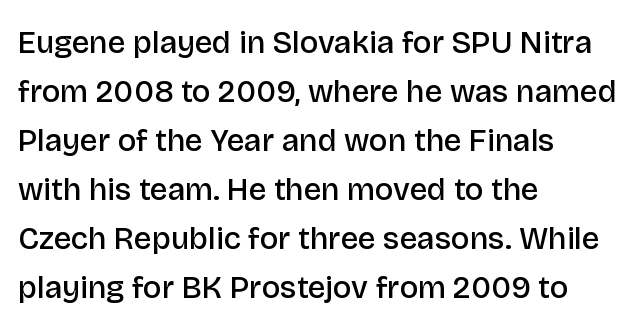
Q: Is the text bold? A: Semi-bold.
Q: Is the text italic (slanted)? A: No, it is upright.
Q: Is the typeface a serif or a sans-serif typeface? A: Sans-serif.
Q: Is the text underlined? A: No.
Q: How is the paragraph aligned? A: Left-aligned.
Q: Is the spacing between letters normal or unusually wide? A: Normal.
Q: Is the spacing between lines tight, normal or loose? A: Normal.
Q: Width (condensed, normal, or wide)? A: Normal.
Q: Stroke contrast? A: Low.
Q: x-height? A: Large.
Q: Monospaced? A: No.
